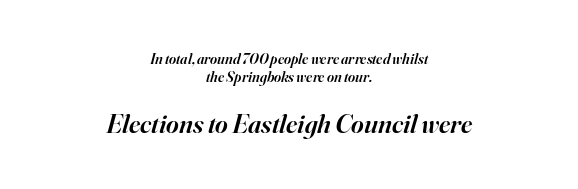
{"italic": "yes", "lean": "right", "slant_degrees": 16, "bold": "semi", "underline": "no", "align": "center", "line_spacing_ratio": 1.17, "letter_spacing": "normal", "letter_spacing_em": 0.0, "larger_block": "second", "size_ratio": 1.8, "glyph_px": 27}
